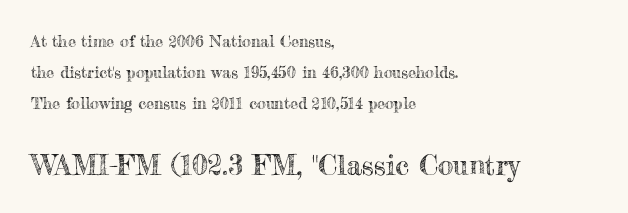
Here the second block reads like a headline and the first like body copy. Nope, not italic — everything's standing straight. The words here are not underlined. Reading down the block, your eye returns to a fixed left position each line.
